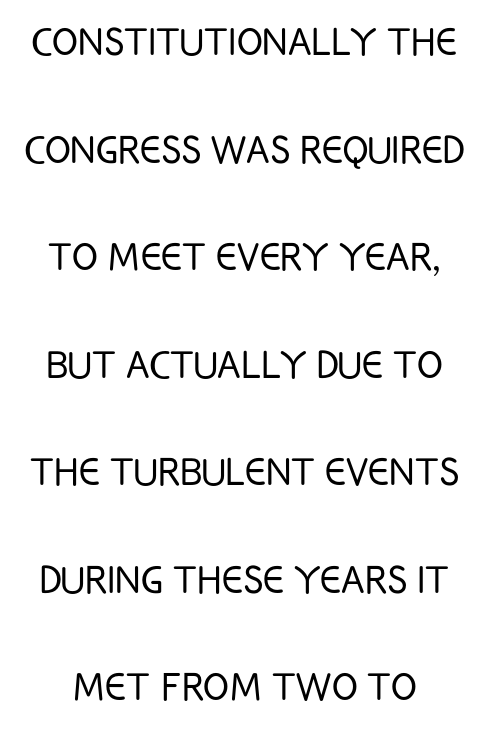
The image shows 48 px light, condensed sans-serif type, upright; set loose line spacing (2.24x), normal letter spacing, not underlined; low stroke contrast and a large x-height.
